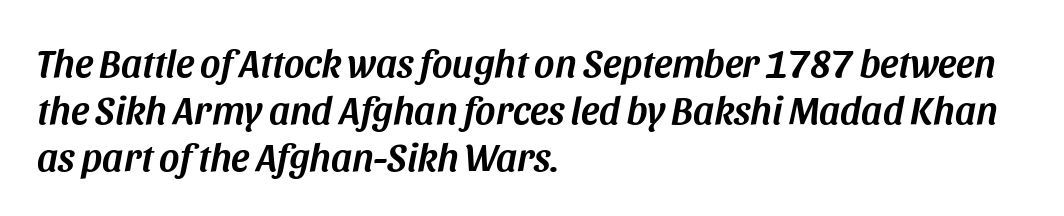
{"italic": "yes", "lean": "right", "slant_degrees": 11, "width": "normal", "stroke_contrast": "medium", "x_height": "large", "monospaced": "no", "underline": "no", "align": "left", "line_spacing_ratio": 1.2, "letter_spacing": "normal", "letter_spacing_em": 0.0, "glyph_px": 39}
